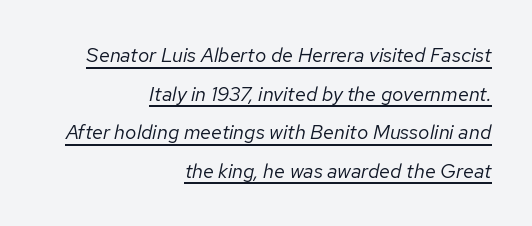
Q: Is the text bold? A: No.
Q: Is the text italic (slanted)? A: Yes, it leans right by about 12 degrees.
Q: Is the text underlined? A: Yes.
Q: How is the paragraph aligned? A: Right-aligned.
Q: Is the spacing between letters normal or unusually wide? A: Normal.
Q: Is the spacing between lines tight, normal or loose? A: Loose.
